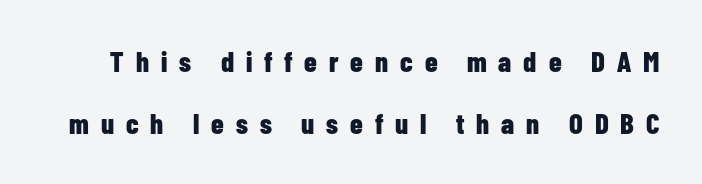
{"serif": "no", "italic": "no", "bold": "yes", "weight": "bold", "width": "condensed", "stroke_contrast": "low", "x_height": "medium", "monospaced": "no", "underline": "no", "line_spacing": "loose", "line_spacing_ratio": 2.15, "letter_spacing": "wide", "letter_spacing_em": 0.41, "glyph_px": 29}
